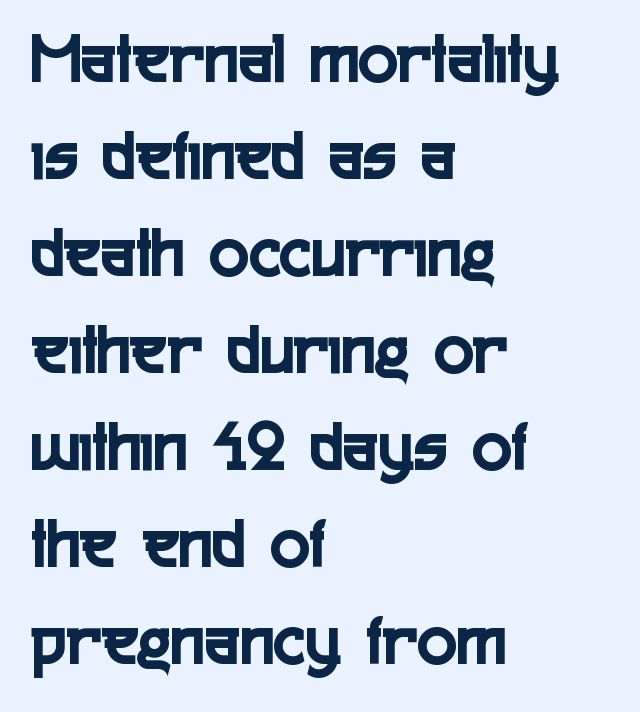
{"serif": "no", "italic": "no", "width": "condensed", "x_height": "medium", "monospaced": "no", "underline": "no", "align": "left", "line_spacing": "normal", "line_spacing_ratio": 1.31, "letter_spacing": "normal", "letter_spacing_em": 0.0, "glyph_px": 74}
